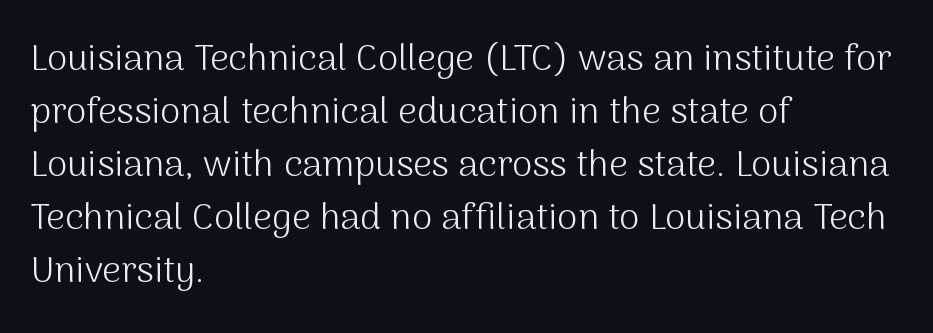
Q: Is the text bold? A: No.
Q: Is the text italic (slanted)? A: No, it is upright.
Q: Is the typeface a serif or a sans-serif typeface? A: Sans-serif.
Q: Is the text underlined? A: No.
Q: How is the paragraph aligned? A: Left-aligned.
Q: Is the spacing between letters normal or unusually wide? A: Normal.
Q: Is the spacing between lines tight, normal or loose? A: Normal.
Q: Width (condensed, normal, or wide)? A: Normal.
Q: Stroke contrast? A: Medium.
Q: x-height? A: Medium.
Q: Monospaced? A: No.
